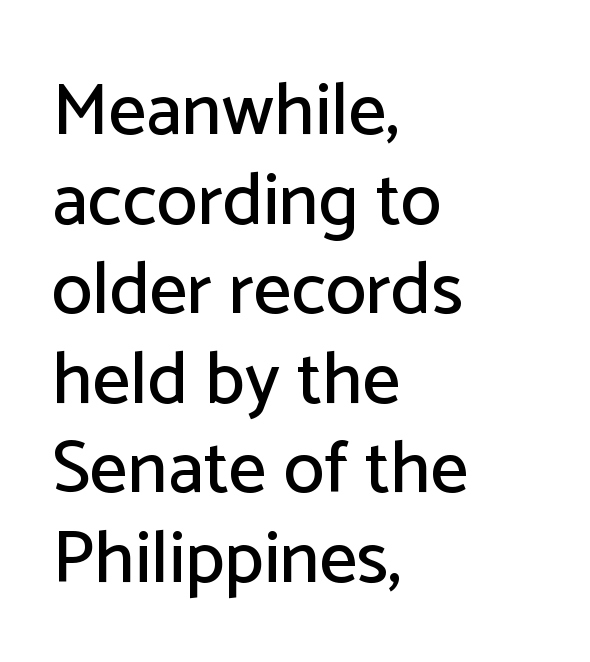
Does the type have serifs? No, each stem ends abruptly. Unmarked baselines from the first word to the last. Each line starts at the same left margin while the right side varies. Does the lettering tilt? It doesn't — this is upright. This sample has the flowing, uneven cadence of proportional lettering.
